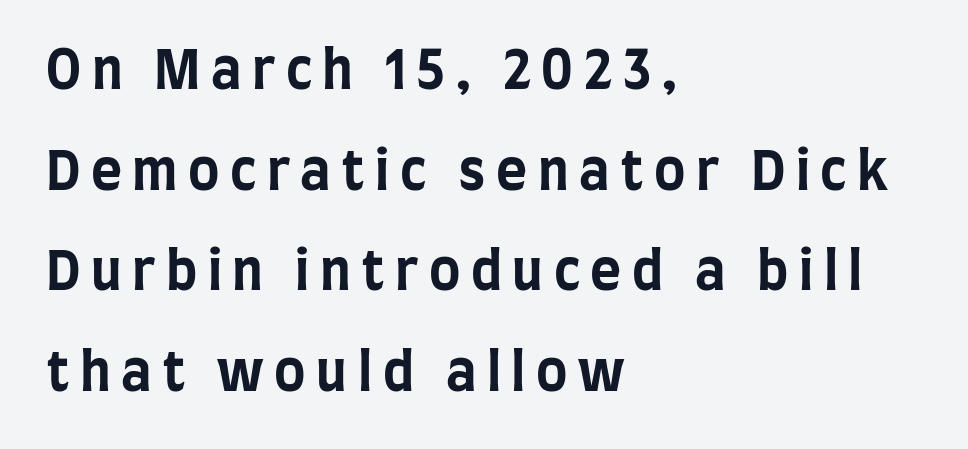
You could fit nearly another row in the gap between these rows. Does the type have serifs? No, each stem ends abruptly. The compositor pushed each line to the left boundary. You could not count columns in this text — the font is proportionally spaced. Heft: maximum for text — a bold. A roman cut, with each character standing at attention.
